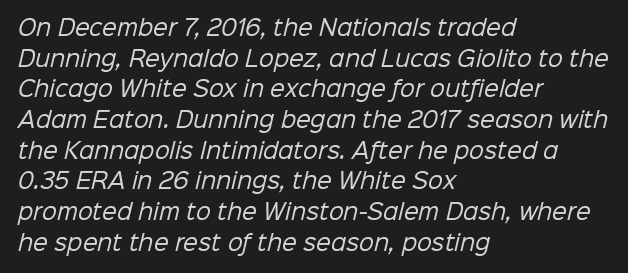
{"bold": "no", "underline": "no", "align": "left", "line_spacing": "normal", "line_spacing_ratio": 1.46, "letter_spacing": "normal", "letter_spacing_em": 0.0, "glyph_px": 21}
